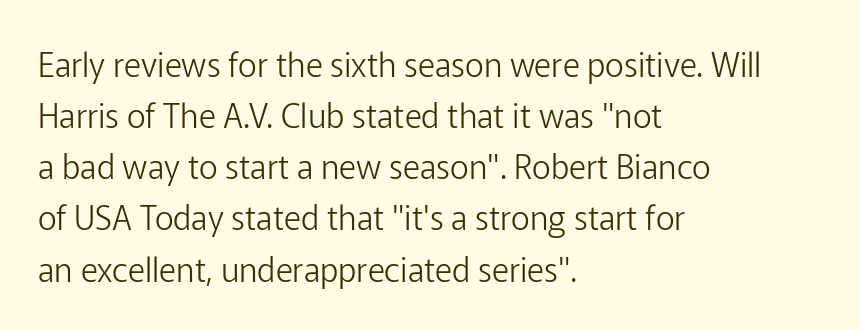
Q: Is the text bold? A: No.
Q: Is the text italic (slanted)? A: No, it is upright.
Q: Is the typeface a serif or a sans-serif typeface? A: Sans-serif.
Q: Is the text underlined? A: No.
Q: How is the paragraph aligned? A: Left-aligned.
Q: Is the spacing between letters normal or unusually wide? A: Normal.
Q: Is the spacing between lines tight, normal or loose? A: Normal.
Q: Width (condensed, normal, or wide)? A: Normal.
Q: Stroke contrast? A: Low.
Q: x-height? A: Medium.
Q: Monospaced? A: No.
